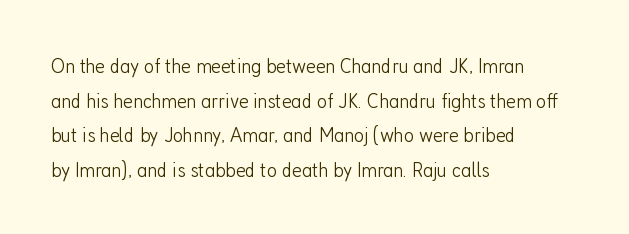
The image shows 22 px text type, upright; set left-aligned, normal line spacing (1.57x), normal letter spacing, not underlined.
